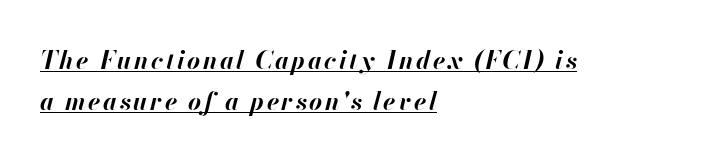
The image shows 25 px bold type, italic (leaning right); set left-aligned, normal line spacing (1.63x), underlined.
